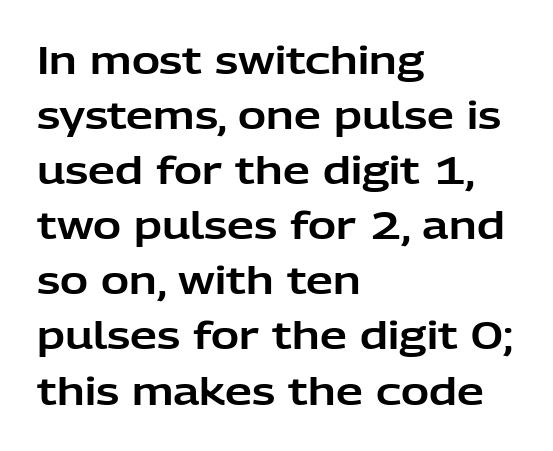
Compared with a centered layout, this one pins lines to the left instead. The lines sit at an ordinary, default distance from one another. In terms of posture, this sample is upright. Descenders hang freely into open space. The text was rendered using a sans face with plain stroke endings. This sample has the flowing, uneven cadence of proportional lettering.
